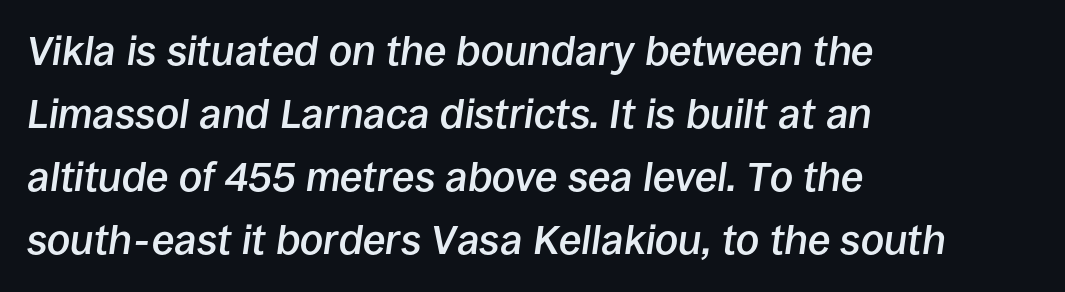
The image shows 41 px semibold type, italic (leaning right); set left-aligned, normal line spacing (1.54x), normal letter spacing, not underlined; low stroke contrast and a large x-height.
